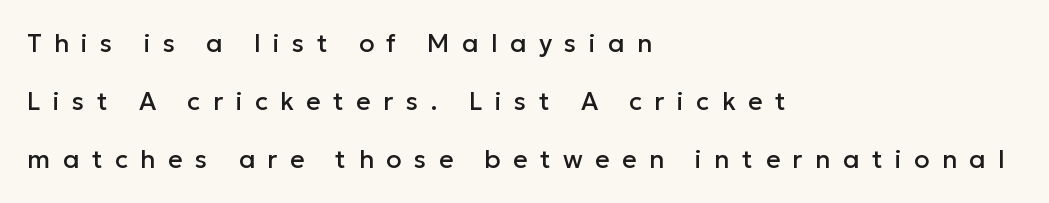
{"italic": "no", "underline": "no", "align": "left", "line_spacing": "loose", "line_spacing_ratio": 2.33, "letter_spacing": "wide", "letter_spacing_em": 0.5, "glyph_px": 25}
